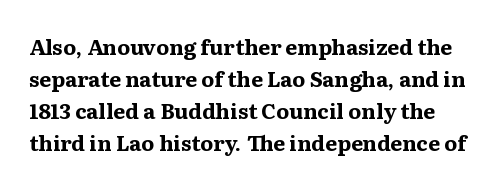
The image shows 21 px bold type, upright; set normal line spacing (1.53x), normal letter spacing, not underlined.
